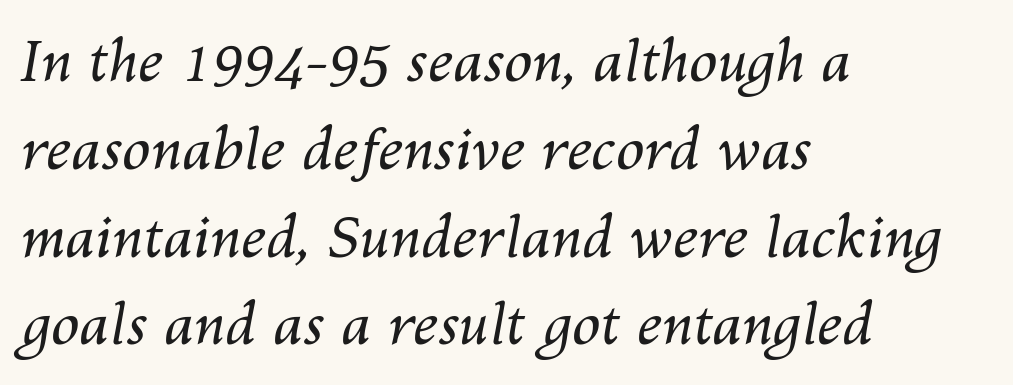
{"italic": "yes", "lean": "right", "slant_degrees": 10, "bold": "no", "weight": "regular", "width": "normal", "stroke_contrast": "medium", "x_height": "medium", "monospaced": "no", "underline": "no", "align": "left", "line_spacing": "normal", "line_spacing_ratio": 1.54, "letter_spacing": "normal", "letter_spacing_em": 0.0, "glyph_px": 57}
